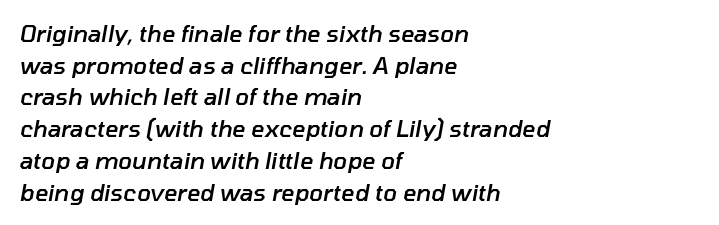
The image shows 23 px text type, italic (leaning right); set left-aligned, normal line spacing (1.38x), normal letter spacing, not underlined.
